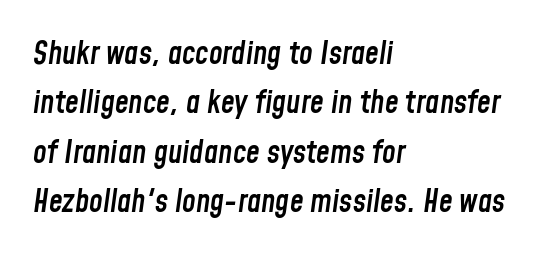
{"italic": "yes", "lean": "right", "slant_degrees": 8, "bold": "semi", "weight": "semibold", "width": "condensed", "stroke_contrast": "low", "x_height": "medium", "monospaced": "no", "underline": "no", "align": "left", "line_spacing": "normal", "line_spacing_ratio": 1.59, "letter_spacing": "normal", "letter_spacing_em": 0.0, "glyph_px": 31}
